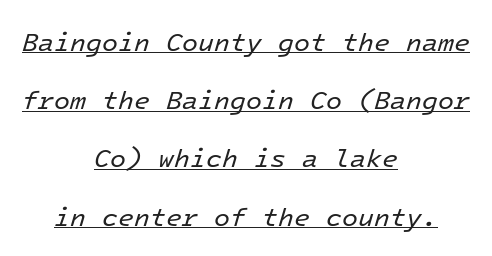
Q: Is the text bold? A: No.
Q: Is the text italic (slanted)? A: Yes, it leans right by about 16 degrees.
Q: Is the text underlined? A: Yes.
Q: How is the paragraph aligned? A: Centered.
Q: Is the spacing between letters normal or unusually wide? A: Normal.
Q: Is the spacing between lines tight, normal or loose? A: Loose.
